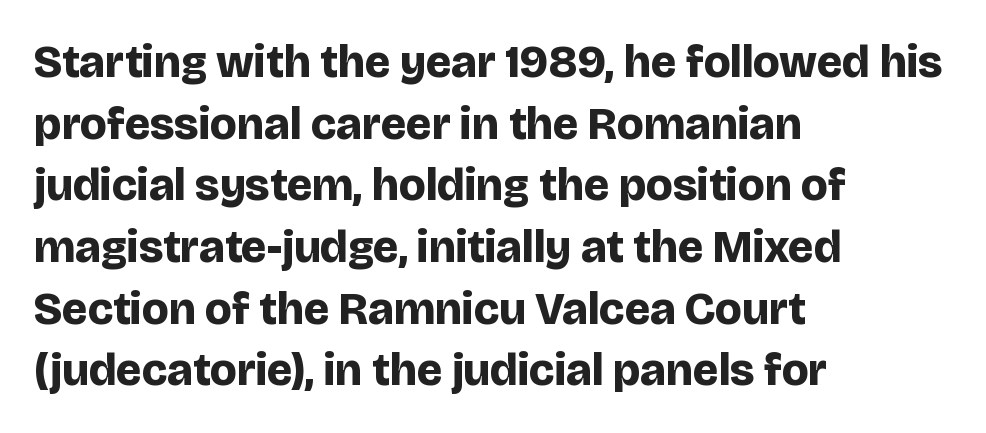
{"serif": "no", "italic": "no", "bold": "yes", "weight": "bold", "width": "normal", "stroke_contrast": "low", "x_height": "large", "monospaced": "no", "underline": "no", "align": "left", "line_spacing": "normal", "line_spacing_ratio": 1.34, "letter_spacing": "normal", "letter_spacing_em": 0.0, "glyph_px": 46}
